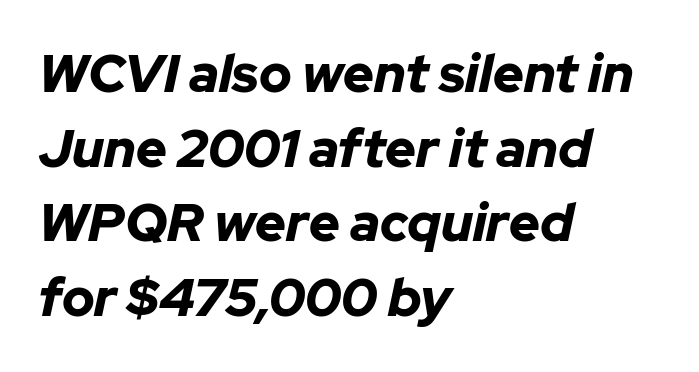
Line spacing here is normal. This sample has the flowing, uneven cadence of proportional lettering. Visually the block forms a straight wall on the left and a jagged coastline on the right. Letter spacing: default.
